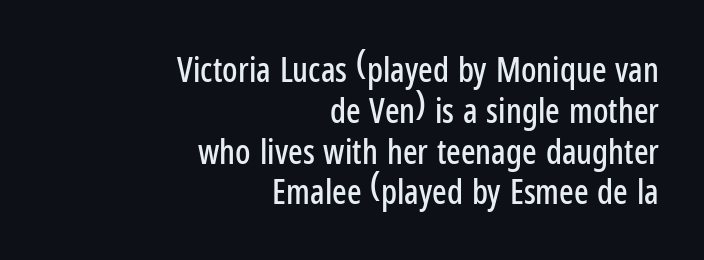
{"serif": "no", "italic": "no", "width": "condensed", "stroke_contrast": "low", "x_height": "medium", "monospaced": "no", "underline": "no", "align": "right", "line_spacing_ratio": 1.2, "letter_spacing": "normal", "letter_spacing_em": 0.0, "glyph_px": 34}
